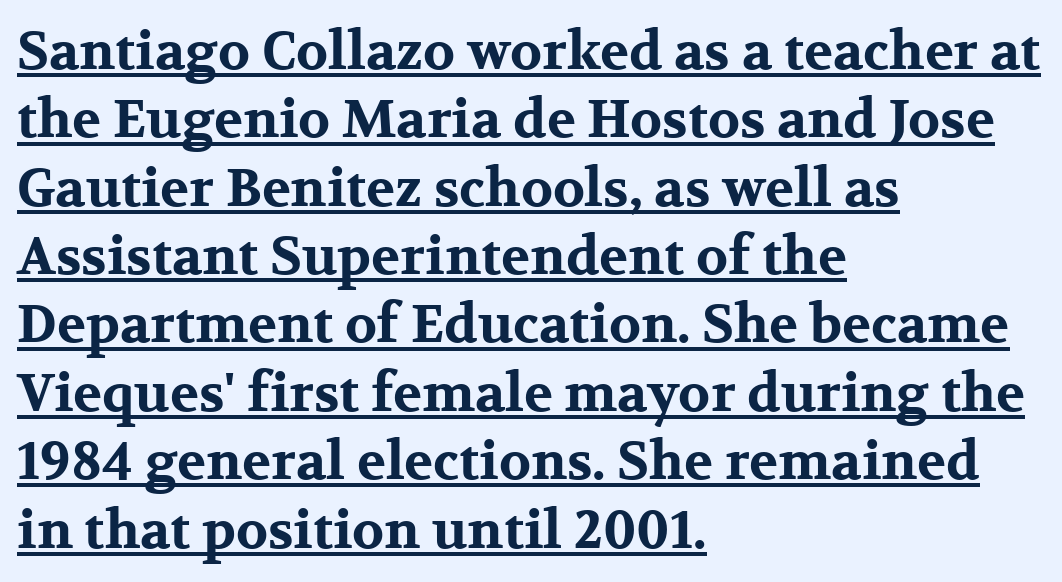
Q: Is the text bold? A: Yes.
Q: Is the text italic (slanted)? A: No, it is upright.
Q: Is the typeface a serif or a sans-serif typeface? A: Serif.
Q: Is the text underlined? A: Yes.
Q: How is the paragraph aligned? A: Left-aligned.
Q: Is the spacing between letters normal or unusually wide? A: Normal.
Q: Is the spacing between lines tight, normal or loose? A: Normal.
Q: Width (condensed, normal, or wide)? A: Wide.
Q: Stroke contrast? A: Medium.
Q: x-height? A: Medium.
Q: Monospaced? A: No.
